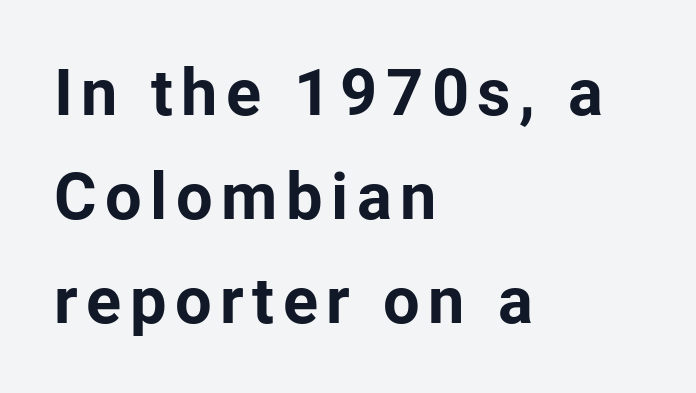
The image shows 65 px bold sans-serif type, upright; set left-aligned, normal line spacing (1.6x), not underlined; low stroke contrast and a medium x-height.
